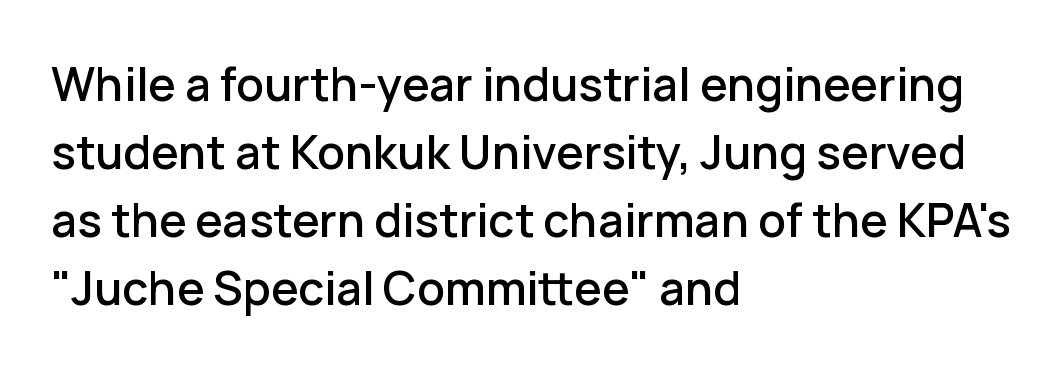
The image shows 46 px sans-serif type, upright; set left-aligned, normal line spacing (1.48x), normal letter spacing, not underlined; low stroke contrast and a medium x-height.
